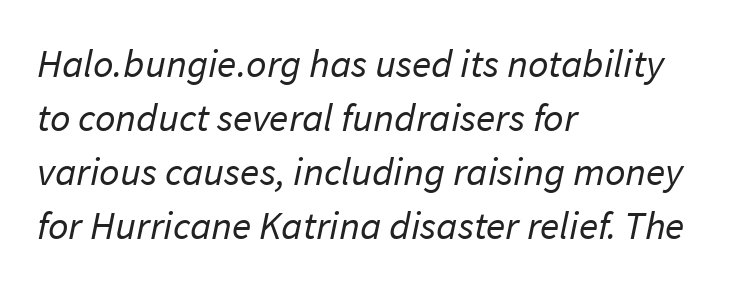
The image shows 40 px regular-weight sans-serif type; set left-aligned, normal line spacing (1.35x), normal letter spacing, not underlined; low stroke contrast and a medium x-height.
